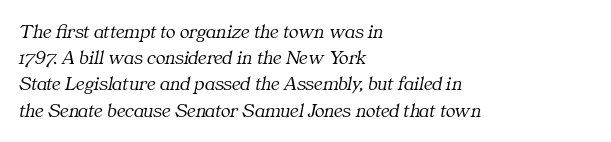
Q: Is the text bold? A: No.
Q: Is the text italic (slanted)? A: Yes, it leans right by about 11 degrees.
Q: Is the text underlined? A: No.
Q: How is the paragraph aligned? A: Left-aligned.
Q: Is the spacing between letters normal or unusually wide? A: Normal.
Q: Is the spacing between lines tight, normal or loose? A: Normal.
